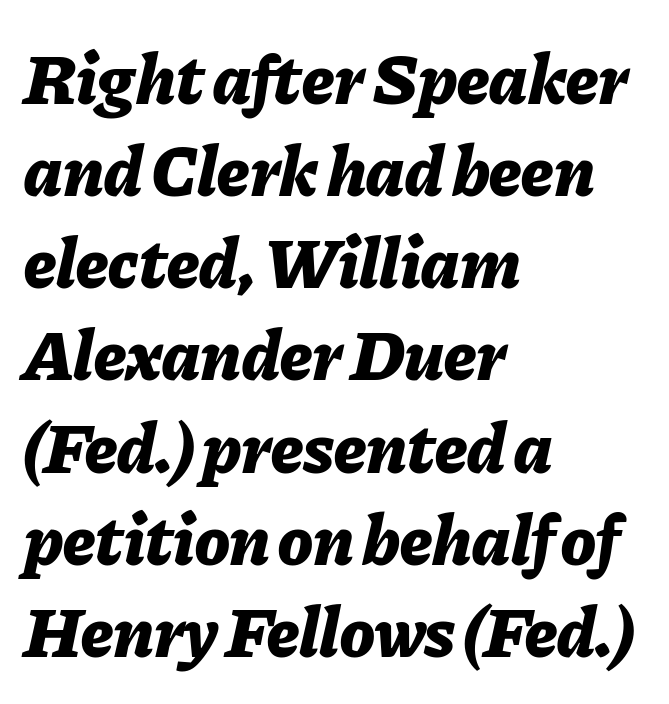
The image shows 72 px bold type, italic (leaning right); set left-aligned, normal line spacing (1.28x), normal letter spacing, not underlined; low stroke contrast and a medium x-height.
